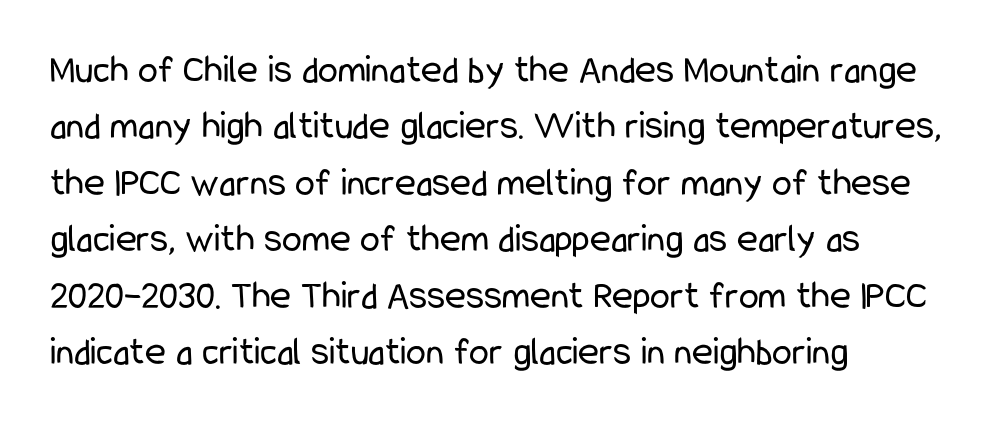
Q: Is the text bold? A: No.
Q: Is the text italic (slanted)? A: No, it is upright.
Q: Is the typeface a serif or a sans-serif typeface? A: Sans-serif.
Q: Is the text underlined? A: No.
Q: How is the paragraph aligned? A: Left-aligned.
Q: Is the spacing between letters normal or unusually wide? A: Normal.
Q: Is the spacing between lines tight, normal or loose? A: Normal.
Q: Width (condensed, normal, or wide)? A: Condensed.
Q: Stroke contrast? A: Low.
Q: x-height? A: Medium.
Q: Monospaced? A: No.
